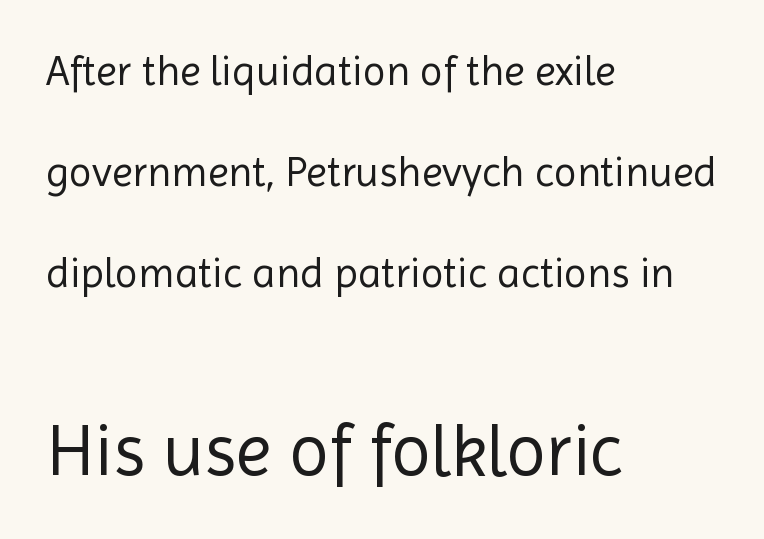
The image shows 73 px regular-weight sans-serif type, upright; set left-aligned, loose line spacing (2.4x), normal letter spacing, not underlined; the second (bottom) block is 1.74x larger; a medium x-height.
